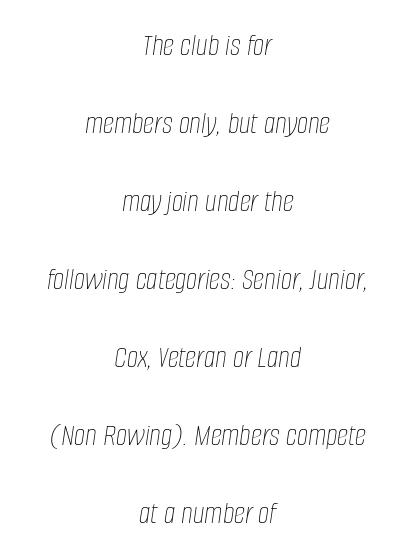
{"italic": "yes", "lean": "right", "slant_degrees": 8, "bold": "no", "weight": "thin", "width": "condensed", "stroke_contrast": "low", "x_height": "large", "monospaced": "no", "underline": "no", "align": "center", "line_spacing": "loose", "line_spacing_ratio": 2.44, "letter_spacing": "normal", "letter_spacing_em": 0.0, "glyph_px": 32}
